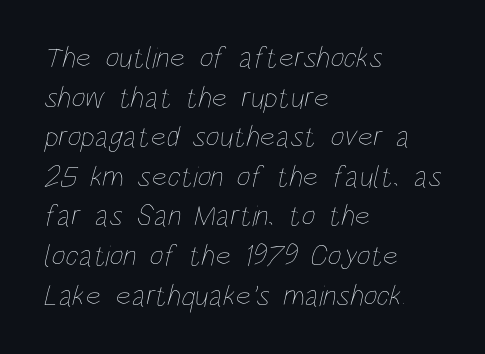
The image shows 30 px thin, condensed type; set left-aligned, normal line spacing (1.32x), normal letter spacing, not underlined; low stroke contrast and a large x-height.
